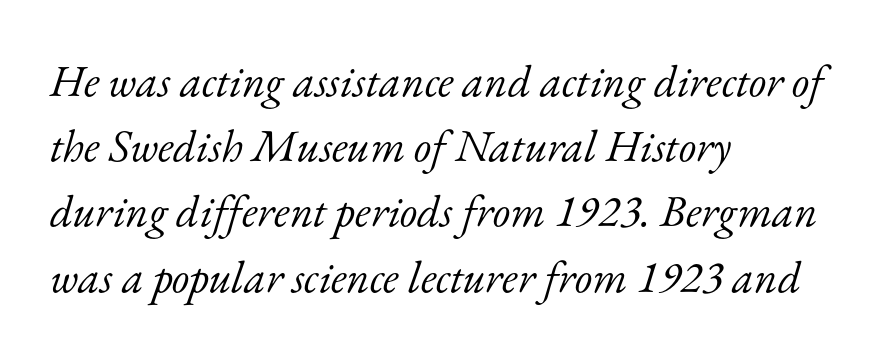
Tracking value appears to be zero — textbook default spacing. Line spacing here is normal. This sample has the flowing, uneven cadence of proportional lettering. Horizontally, the lines are justified to the leading edge only. Any mark beneath the type? The region is blank.
